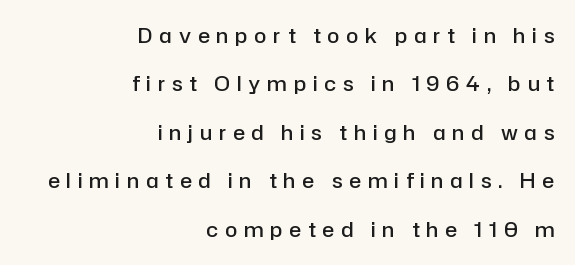
Q: Is the text bold? A: Semi-bold.
Q: Is the text italic (slanted)? A: No, it is upright.
Q: Is the text underlined? A: No.
Q: How is the paragraph aligned? A: Right-aligned.
Q: Is the spacing between letters normal or unusually wide? A: Unusually wide.
Q: Is the spacing between lines tight, normal or loose? A: Loose.
